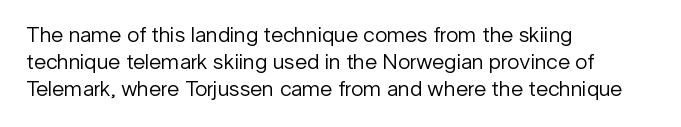
Q: Is the text bold? A: No.
Q: Is the text italic (slanted)? A: No, it is upright.
Q: Is the text underlined? A: No.
Q: How is the paragraph aligned? A: Left-aligned.
Q: Is the spacing between letters normal or unusually wide? A: Normal.
